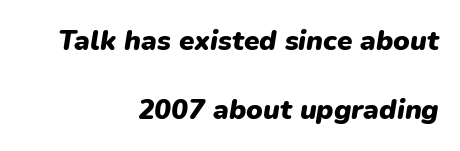
The image shows 28 px heavy type, italic (leaning right); set right-aligned, loose line spacing (2.48x), normal letter spacing, not underlined; low stroke contrast and a medium x-height.
